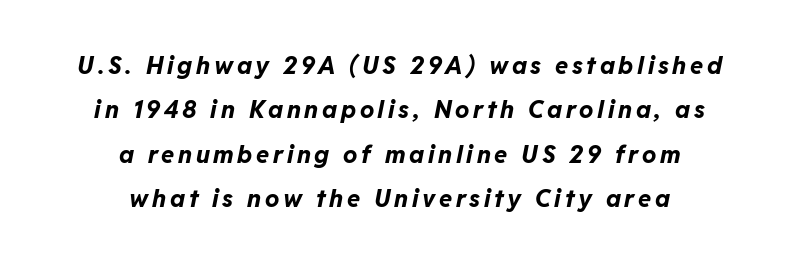
Q: Is the text bold? A: Yes.
Q: Is the text italic (slanted)? A: Yes, it leans right by about 11 degrees.
Q: Is the text underlined? A: No.
Q: How is the paragraph aligned? A: Centered.
